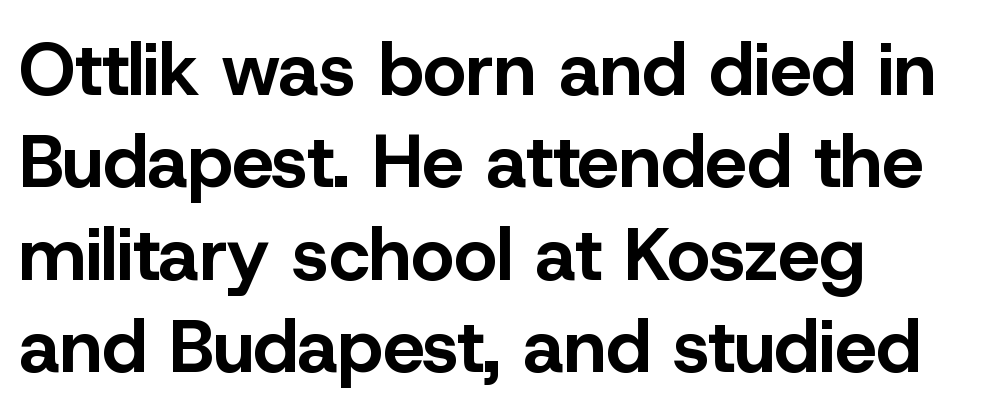
The image shows 74 px bold sans-serif type, upright; set left-aligned, normal line spacing (1.25x), normal letter spacing, not underlined; low stroke contrast and a medium x-height.
